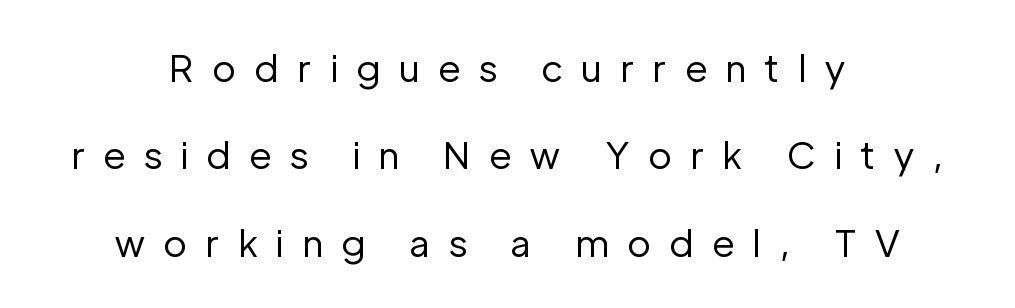
{"serif": "no", "italic": "no", "bold": "no", "weight": "regular", "width": "normal", "stroke_contrast": "low", "x_height": "medium", "monospaced": "no", "underline": "no", "align": "center", "line_spacing": "loose", "line_spacing_ratio": 2.36, "letter_spacing": "wide", "letter_spacing_em": 0.48, "glyph_px": 37}
